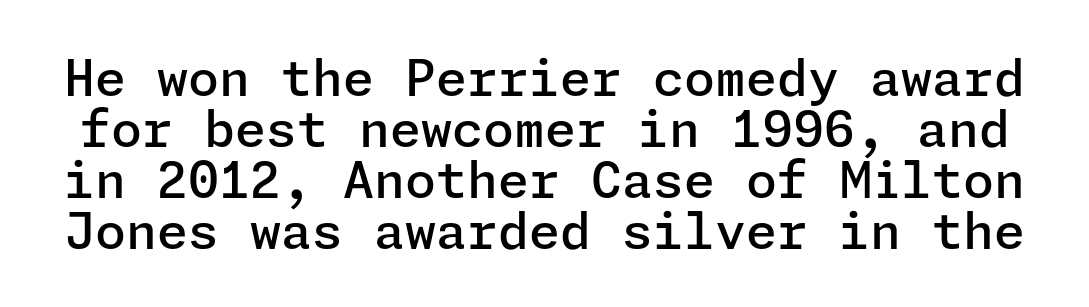
The image shows 50 px semibold sans-serif type, upright; set tight line spacing (1.02x), normal letter spacing, not underlined; low stroke contrast and a medium x-height.
